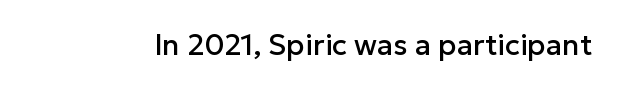
Q: Is the text italic (slanted)? A: No, it is upright.
Q: Is the typeface a serif or a sans-serif typeface? A: Sans-serif.
Q: Is the text underlined? A: No.
Q: Is the spacing between letters normal or unusually wide? A: Normal.
Q: Width (condensed, normal, or wide)? A: Normal.
Q: Stroke contrast? A: Low.
Q: x-height? A: Medium.
Q: Monospaced? A: No.
